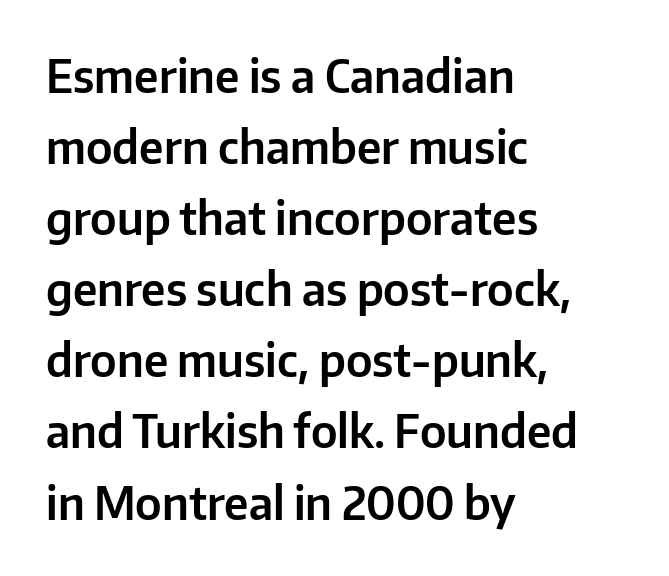
The image shows 45 px sans-serif type, upright; set left-aligned, normal line spacing (1.58x), normal letter spacing, not underlined; low stroke contrast and a medium x-height.
